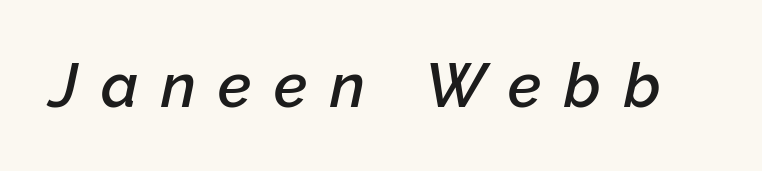
{"italic": "yes", "lean": "right", "slant_degrees": 12, "bold": "semi", "weight": "semibold", "width": "normal", "stroke_contrast": "low", "x_height": "medium", "monospaced": "no", "underline": "no", "letter_spacing": "wide", "letter_spacing_em": 0.37, "glyph_px": 61}
